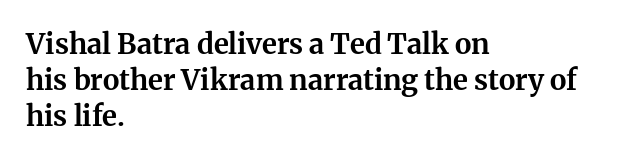
{"serif": "yes", "italic": "no", "bold": "yes", "weight": "bold", "width": "normal", "stroke_contrast": "medium", "x_height": "medium", "monospaced": "no", "underline": "no", "align": "left", "line_spacing": "normal", "line_spacing_ratio": 1.29, "letter_spacing": "normal", "letter_spacing_em": 0.0, "glyph_px": 28}
